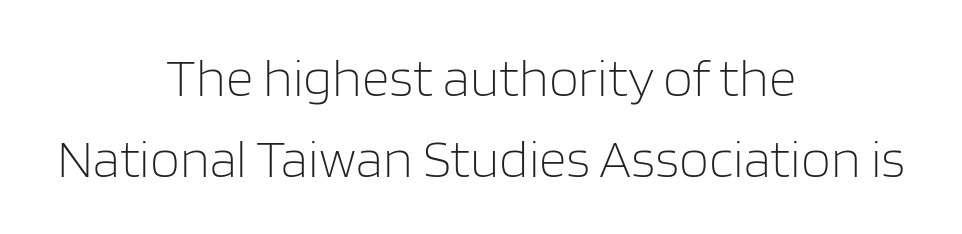
The image shows 54 px light sans-serif type, upright; set centered, normal line spacing (1.5x), normal letter spacing, not underlined; low stroke contrast and a large x-height.
